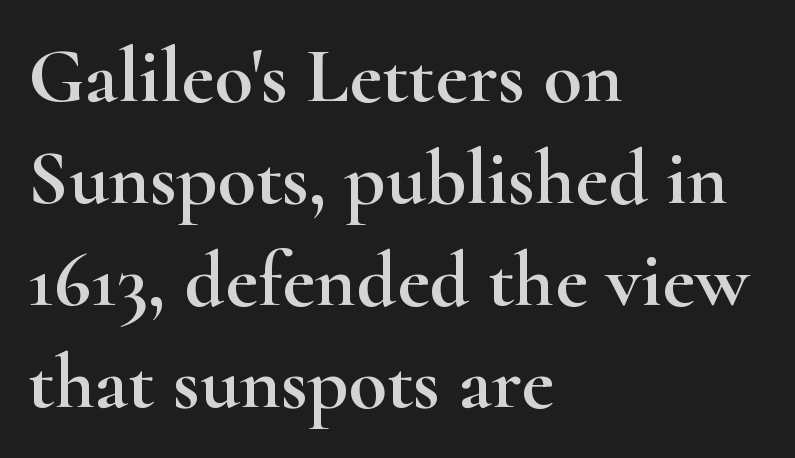
Spacing verdict: proportional, widths tailored to each character. The passage is arranged the way most books set body copy — flush left. Interline gaps are of average width in this sample. The space beneath each line is pristine and unruled. A roman cut, with each character standing at attention. This is serif lettering, the kind often seen in printed books.
